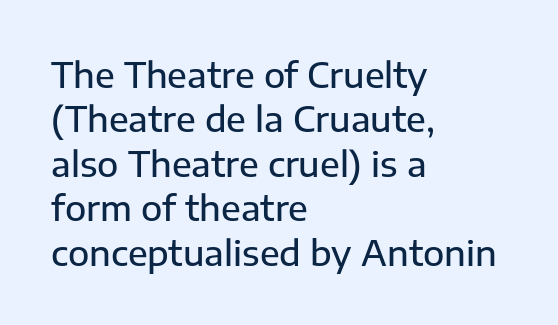
Q: Is the text italic (slanted)? A: No, it is upright.
Q: Is the typeface a serif or a sans-serif typeface? A: Sans-serif.
Q: Is the text underlined? A: No.
Q: How is the paragraph aligned? A: Left-aligned.
Q: Is the spacing between letters normal or unusually wide? A: Normal.
Q: Is the spacing between lines tight, normal or loose? A: Normal.
Q: Width (condensed, normal, or wide)? A: Normal.
Q: Stroke contrast? A: Low.
Q: x-height? A: Medium.
Q: Monospaced? A: No.
